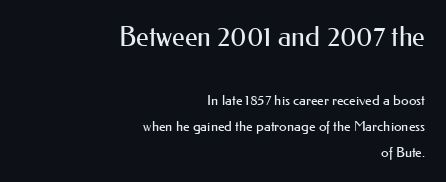
The image shows 27 px text type, upright; set right-aligned, line spacing 1.84x, normal letter spacing, not underlined; the first (top) block is 1.93x larger.
